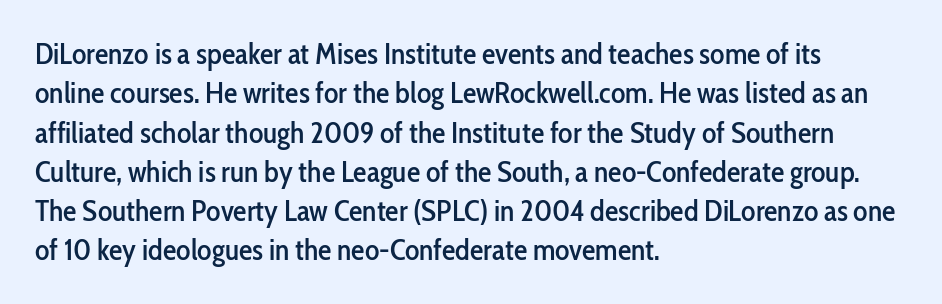
Q: Is the text italic (slanted)? A: No, it is upright.
Q: Is the typeface a serif or a sans-serif typeface? A: Sans-serif.
Q: Is the text underlined? A: No.
Q: How is the paragraph aligned? A: Left-aligned.
Q: Is the spacing between letters normal or unusually wide? A: Normal.
Q: Is the spacing between lines tight, normal or loose? A: Normal.
Q: Width (condensed, normal, or wide)? A: Condensed.
Q: Stroke contrast? A: Low.
Q: x-height? A: Medium.
Q: Monospaced? A: No.
